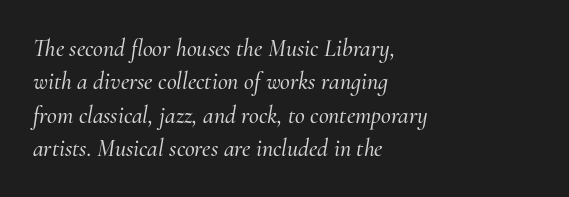
The image shows 24 px text type, italic (leaning right); set left-aligned, normal line spacing (1.39x), normal letter spacing, not underlined.
